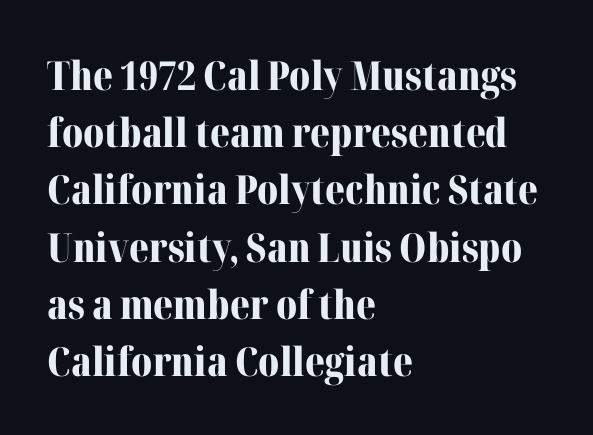
Q: Is the text bold? A: Yes.
Q: Is the text italic (slanted)? A: No, it is upright.
Q: Is the typeface a serif or a sans-serif typeface? A: Serif.
Q: Is the text underlined? A: No.
Q: How is the paragraph aligned? A: Left-aligned.
Q: Is the spacing between letters normal or unusually wide? A: Normal.
Q: Is the spacing between lines tight, normal or loose? A: Normal.
Q: Width (condensed, normal, or wide)? A: Normal.
Q: Stroke contrast? A: Medium.
Q: x-height? A: Medium.
Q: Monospaced? A: No.
